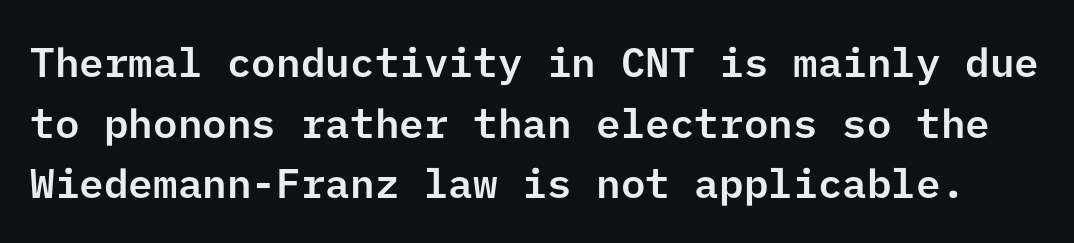
{"serif": "no", "italic": "no", "width": "normal", "stroke_contrast": "low", "x_height": "medium", "underline": "no", "line_spacing": "normal", "line_spacing_ratio": 1.48, "letter_spacing": "normal", "letter_spacing_em": 0.0, "glyph_px": 41}
